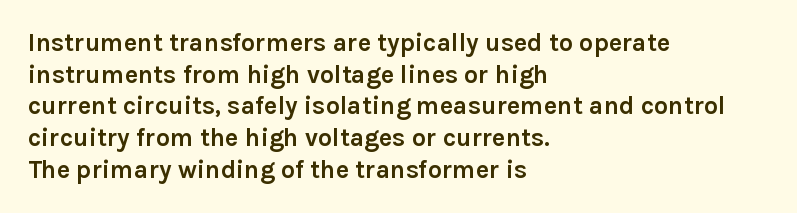
Short and long lines alike share a common starting point at left. The vertical gap from one line to the next is medium. Does the lettering tilt? It doesn't — this is upright. Underline: absent. The tracking reads as untouched default to a designer's eye. Chunky letters — that's bold for sure.
